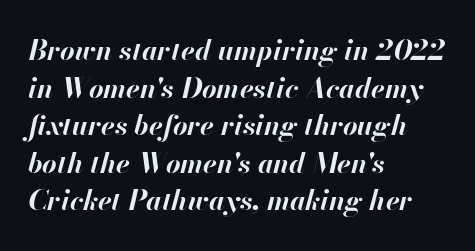
The foot of each line stays bare and open. Looking at the ascenders, they clearly lean. Think of a printed novel: that variable character pitch is what you see here. This sample keeps an unexceptional amount of space between lines. You could call the tracking neutral — neither tight nor loose.
